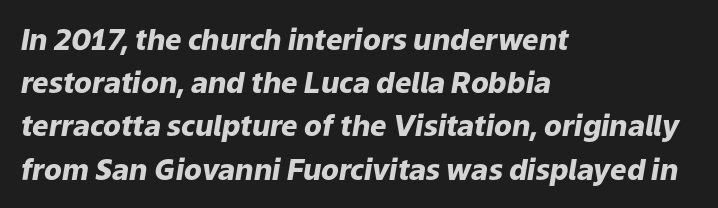
{"italic": "yes", "lean": "right", "slant_degrees": 9, "bold": "yes", "weight": "heavy", "width": "normal", "stroke_contrast": "low", "x_height": "medium", "monospaced": "no", "underline": "no", "align": "left", "line_spacing": "normal", "line_spacing_ratio": 1.49, "letter_spacing": "normal", "letter_spacing_em": 0.0, "glyph_px": 29}
